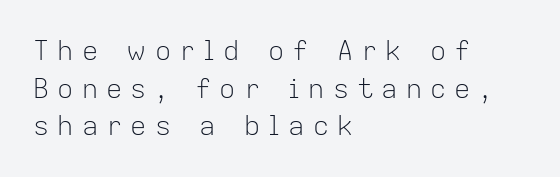
Q: Is the text bold? A: No.
Q: Is the text italic (slanted)? A: No, it is upright.
Q: Is the text underlined? A: No.
Q: How is the paragraph aligned? A: Left-aligned.
Q: Is the spacing between letters normal or unusually wide? A: Unusually wide.
Q: Is the spacing between lines tight, normal or loose? A: Normal.
